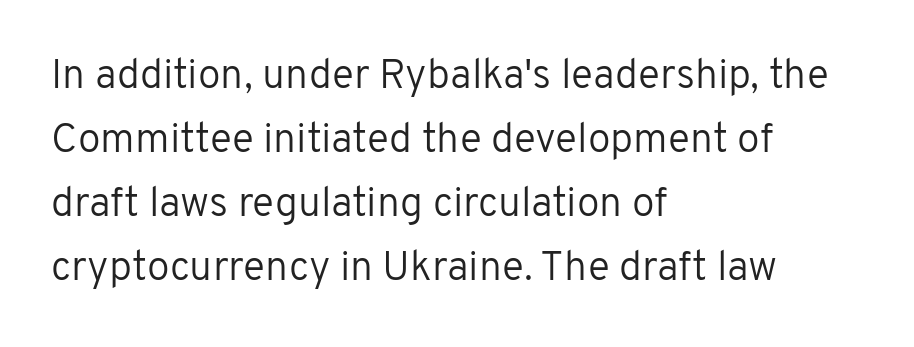
Q: Is the text bold? A: No.
Q: Is the text italic (slanted)? A: No, it is upright.
Q: Is the typeface a serif or a sans-serif typeface? A: Sans-serif.
Q: Is the text underlined? A: No.
Q: How is the paragraph aligned? A: Left-aligned.
Q: Is the spacing between letters normal or unusually wide? A: Normal.
Q: Is the spacing between lines tight, normal or loose? A: Normal.
Q: Width (condensed, normal, or wide)? A: Normal.
Q: Stroke contrast? A: Low.
Q: x-height? A: Medium.
Q: Monospaced? A: No.
